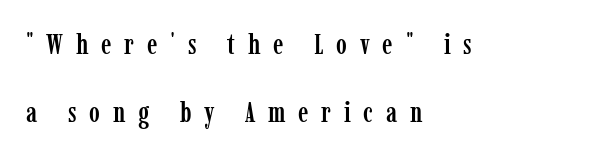
{"serif": "yes", "italic": "no", "width": "condensed", "stroke_contrast": "low", "x_height": "medium", "monospaced": "no", "underline": "no", "align": "left", "line_spacing": "loose", "line_spacing_ratio": 2.34, "letter_spacing": "wide", "letter_spacing_em": 0.44, "glyph_px": 29}
